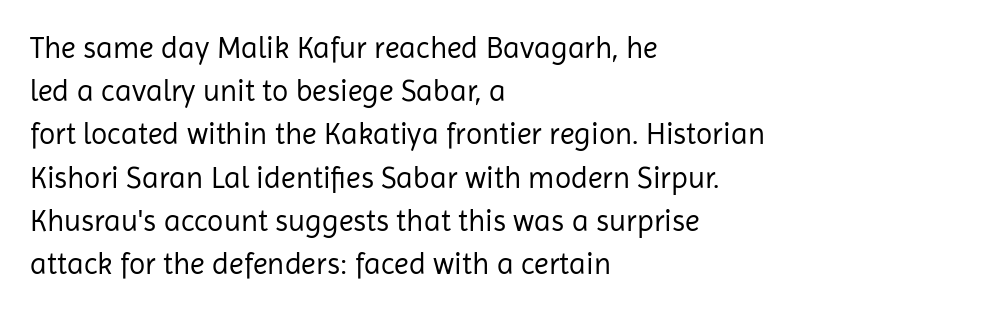
The image shows 30 px regular-weight sans-serif type, upright; set left-aligned, normal line spacing (1.44x), normal letter spacing, not underlined; low stroke contrast and a medium x-height.
